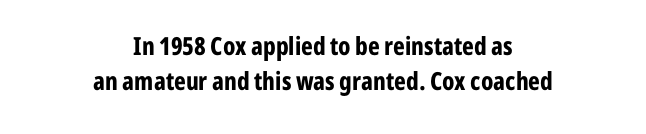
Glyph-to-glyph distance matches everyday printed text. The glyphs have the mass of a bold cut. Which margin do the lines hug? Neither — every line sits in the middle. Rendered with straight, roman letterforms.
